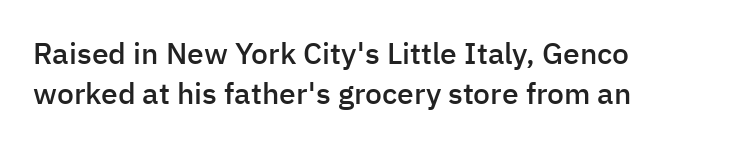
The image shows 30 px semibold sans-serif type, upright; set left-aligned, normal line spacing (1.34x), normal letter spacing, not underlined; low stroke contrast and a medium x-height.
